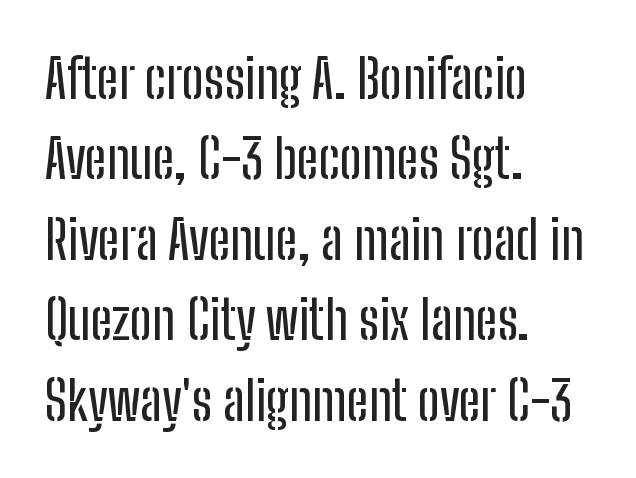
{"serif": "no", "italic": "no", "width": "condensed", "stroke_contrast": "low", "x_height": "medium", "monospaced": "no", "underline": "no", "align": "left", "line_spacing": "normal", "line_spacing_ratio": 1.49, "letter_spacing": "normal", "letter_spacing_em": 0.0, "glyph_px": 54}
